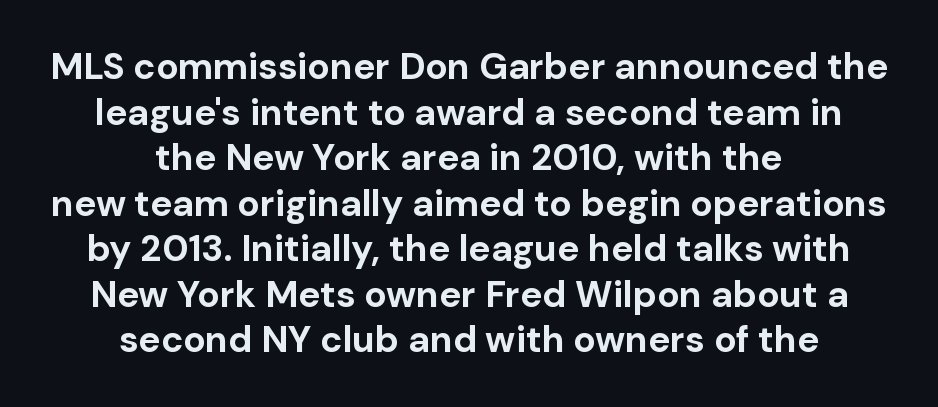
The image shows 37 px bold sans-serif type, upright; set centered, line spacing 1.23x, normal letter spacing, not underlined; low stroke contrast and a medium x-height.
